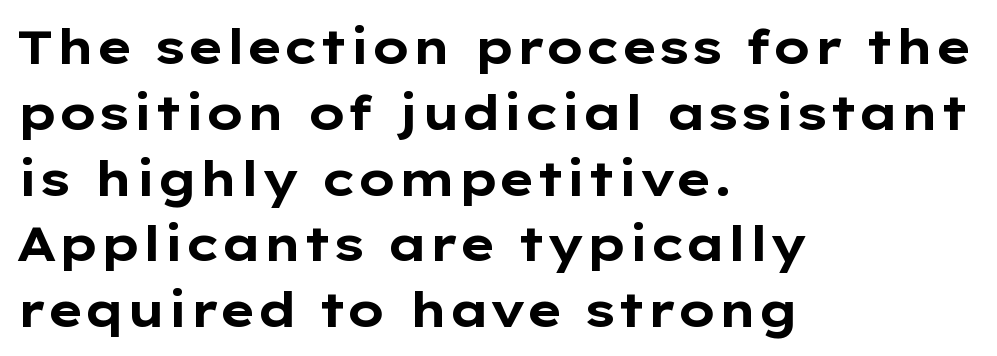
Q: Is the text bold? A: Yes.
Q: Is the text italic (slanted)? A: No, it is upright.
Q: Is the typeface a serif or a sans-serif typeface? A: Sans-serif.
Q: Is the text underlined? A: No.
Q: How is the paragraph aligned? A: Left-aligned.
Q: Is the spacing between letters normal or unusually wide? A: Normal.
Q: Is the spacing between lines tight, normal or loose? A: Normal.
Q: Width (condensed, normal, or wide)? A: Wide.
Q: Stroke contrast? A: Low.
Q: x-height? A: Medium.
Q: Monospaced? A: No.
